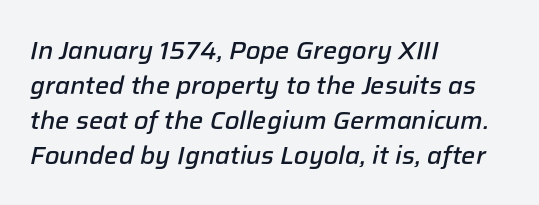
Casual observation: everything's shoved over to the left. The face used here is rendered with its standard letterfit. Moderately thickened strokes mark this as semibold type. This sample keeps an unexceptional amount of space between lines. Nobody drew a line under any word here.
